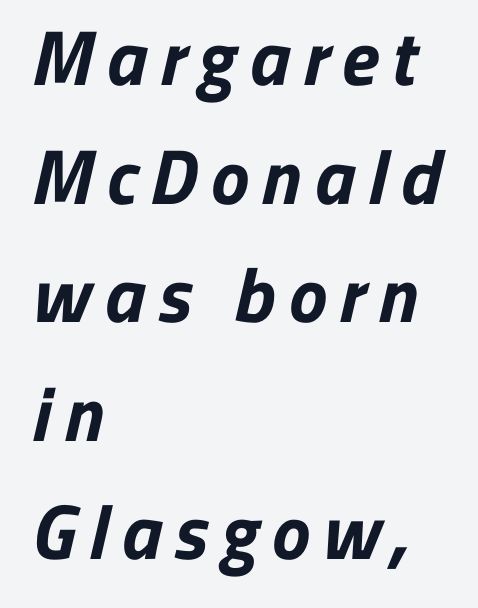
{"serif": "no", "bold": "yes", "weight": "bold", "width": "normal", "stroke_contrast": "low", "x_height": "medium", "monospaced": "no", "underline": "no", "align": "left", "line_spacing": "normal", "line_spacing_ratio": 1.54, "glyph_px": 77}
